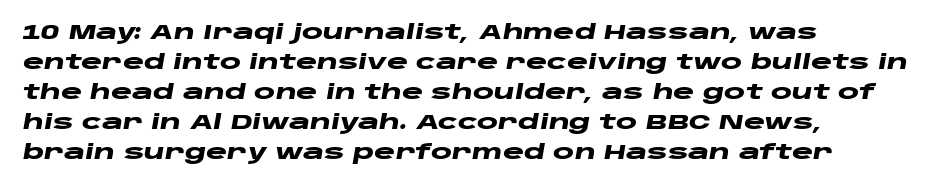
{"italic": "yes", "lean": "right", "slant_degrees": 10, "bold": "yes", "underline": "no", "align": "left", "line_spacing": "normal", "line_spacing_ratio": 1.5, "letter_spacing": "normal", "letter_spacing_em": 0.0, "glyph_px": 20}
